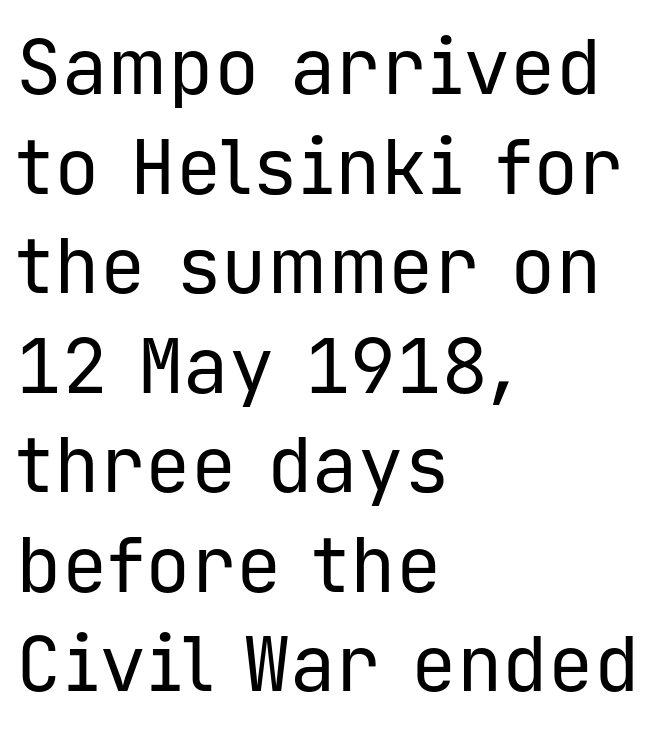
The image shows 76 px regular-weight sans-serif type, upright, monospaced; set left-aligned, normal line spacing (1.31x), normal letter spacing, not underlined; low stroke contrast and a medium x-height.
